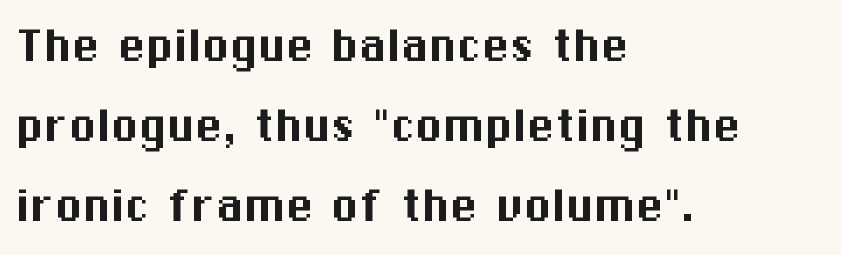
Serifs: no, the terminals of the letterforms are clean. You could not count columns in this text — the font is proportionally spaced. Successive baselines arrive at the customary interval. Between one letter and the next there's only the usual sliver of space. The passage shown is not underscored anywhere.
